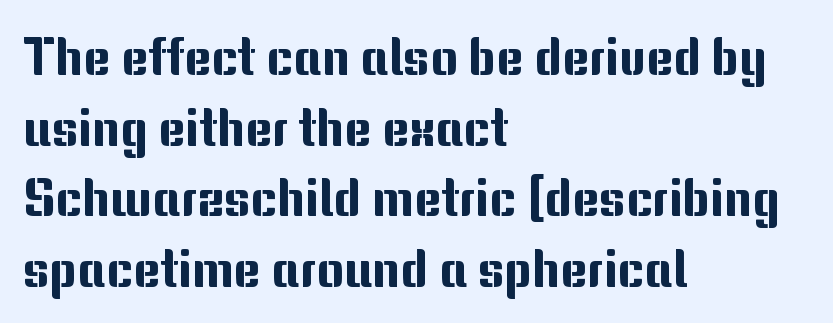
The image shows 52 px sans-serif type, upright; set left-aligned, normal line spacing (1.36x), normal letter spacing, not underlined; medium stroke contrast and a medium x-height.
